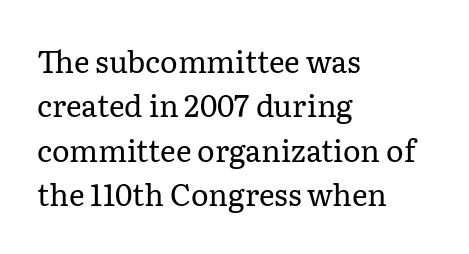
{"serif": "yes", "italic": "no", "bold": "no", "weight": "regular", "width": "normal", "stroke_contrast": "low", "x_height": "medium", "monospaced": "no", "underline": "no", "align": "left", "line_spacing": "normal", "line_spacing_ratio": 1.48, "letter_spacing": "normal", "letter_spacing_em": 0.0, "glyph_px": 30}
